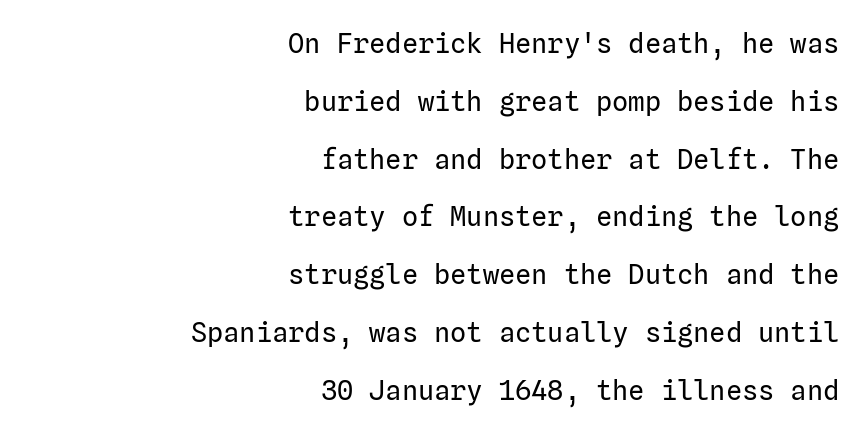
If you drew a ruler down the right edge, every line would touch it. Nothing unusual about the tracking: characters are spaced as the font intends. The strokes are not fattened; the text isn't bold. Glance below the letters and you will spot only blank space. Whoever set this chose breathing room over compactness in the vertical rhythm. The letters stand upright; this is a roman face.
